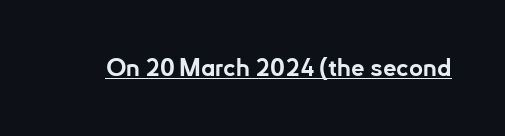
Q: Is the text bold? A: Yes.
Q: Is the text italic (slanted)? A: No, it is upright.
Q: Is the text underlined? A: Yes.
Q: Is the spacing between letters normal or unusually wide? A: Normal.
